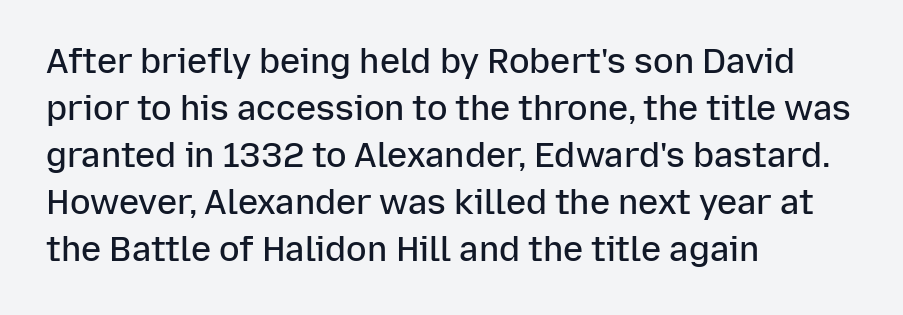
{"serif": "no", "italic": "no", "bold": "semi", "weight": "semibold", "width": "normal", "stroke_contrast": "low", "x_height": "medium", "monospaced": "no", "underline": "no", "align": "left", "line_spacing": "normal", "line_spacing_ratio": 1.38, "letter_spacing": "normal", "letter_spacing_em": 0.0, "glyph_px": 34}
